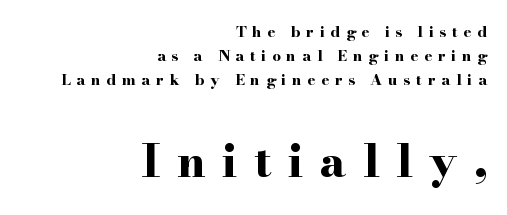
{"serif": "yes", "italic": "no", "bold": "yes", "weight": "bold", "width": "wide", "stroke_contrast": "high", "x_height": "small", "monospaced": "no", "underline": "no", "align": "right", "line_spacing": "normal", "line_spacing_ratio": 1.59, "letter_spacing": "wide", "letter_spacing_em": 0.38, "larger_block": "second", "size_ratio": 2.93, "glyph_px": 44}
